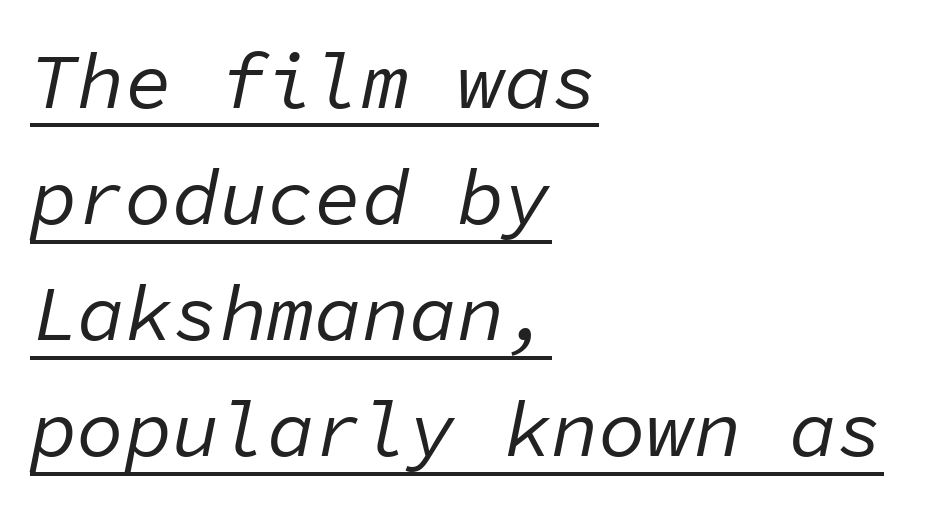
Q: Is the text bold? A: No.
Q: Is the text italic (slanted)? A: Yes, it leans right by about 11 degrees.
Q: Is the text underlined? A: Yes.
Q: How is the paragraph aligned? A: Left-aligned.
Q: Is the spacing between letters normal or unusually wide? A: Normal.
Q: Is the spacing between lines tight, normal or loose? A: Normal.
Q: Width (condensed, normal, or wide)? A: Normal.
Q: Stroke contrast? A: Low.
Q: x-height? A: Medium.
Q: Monospaced? A: Yes.
